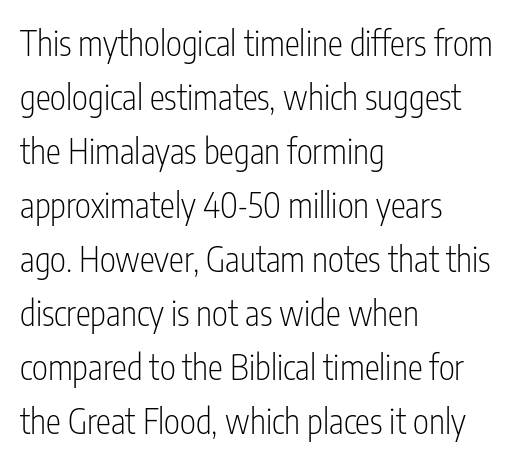
Horizontally, the lines are justified to the leading edge only. The line texture is even and compact thanks to regular tracking. The font family rendered here belongs to the sans-serif group. Weight: regular or lighter.
